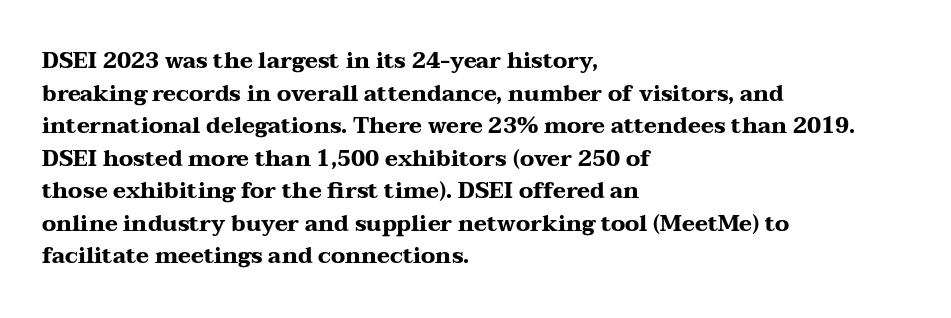
Q: Is the text bold? A: Yes.
Q: Is the text italic (slanted)? A: No, it is upright.
Q: Is the text underlined? A: No.
Q: How is the paragraph aligned? A: Left-aligned.
Q: Is the spacing between letters normal or unusually wide? A: Normal.
Q: Is the spacing between lines tight, normal or loose? A: Normal.
